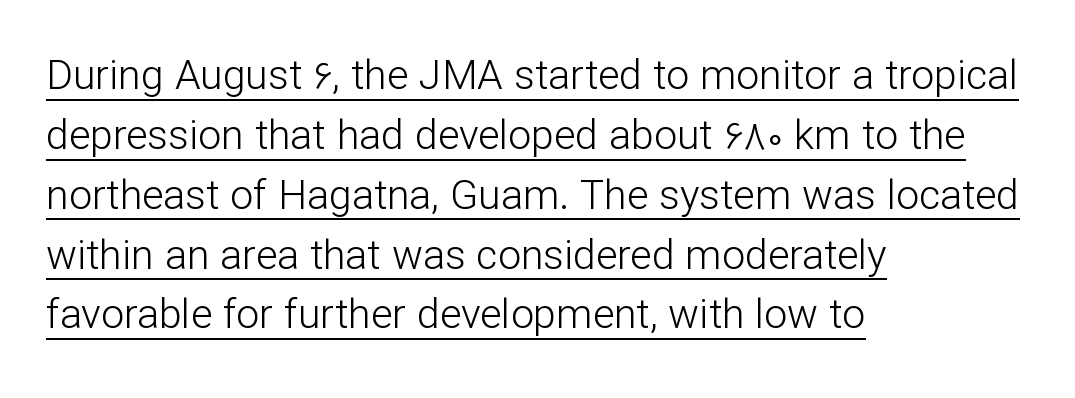
{"serif": "no", "italic": "no", "bold": "no", "weight": "light", "width": "normal", "stroke_contrast": "low", "x_height": "medium", "monospaced": "no", "underline": "yes", "align": "left", "line_spacing": "normal", "line_spacing_ratio": 1.46, "letter_spacing": "normal", "letter_spacing_em": 0.0, "glyph_px": 41}
